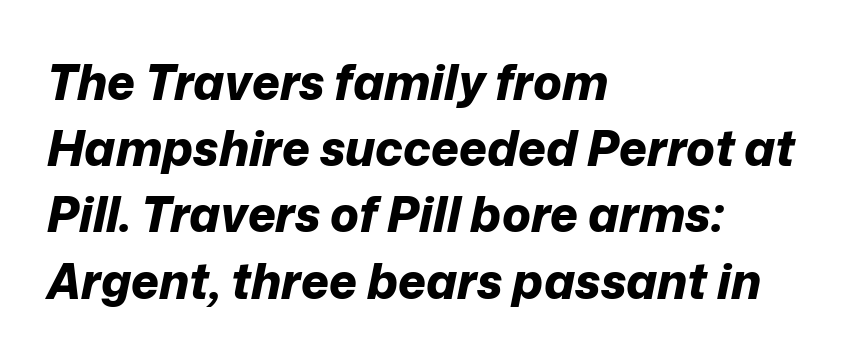
Q: Is the text bold? A: Yes.
Q: Is the text italic (slanted)? A: Yes, it leans right by about 12 degrees.
Q: Is the text underlined? A: No.
Q: How is the paragraph aligned? A: Left-aligned.
Q: Is the spacing between letters normal or unusually wide? A: Normal.
Q: Is the spacing between lines tight, normal or loose? A: Normal.
Q: Width (condensed, normal, or wide)? A: Normal.
Q: Stroke contrast? A: Low.
Q: x-height? A: Medium.
Q: Monospaced? A: No.
